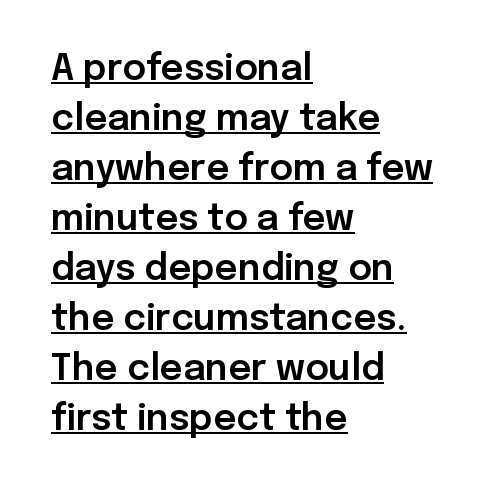
What's the leading like? Ordinary, nothing unusual. The rendering uses natural spacing where letterforms have individual widths. Observe the ordinary spacing: letters are neighbours, not strangers. Horizontally, the lines are justified to the leading edge only.
